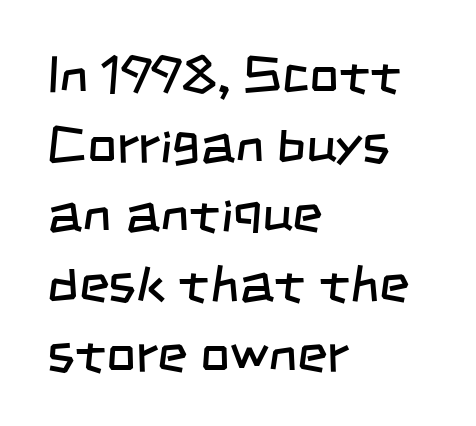
The image shows 52 px regular-weight, condensed sans-serif type; set left-aligned, normal line spacing (1.34x), normal letter spacing, not underlined; low stroke contrast and a large x-height.
